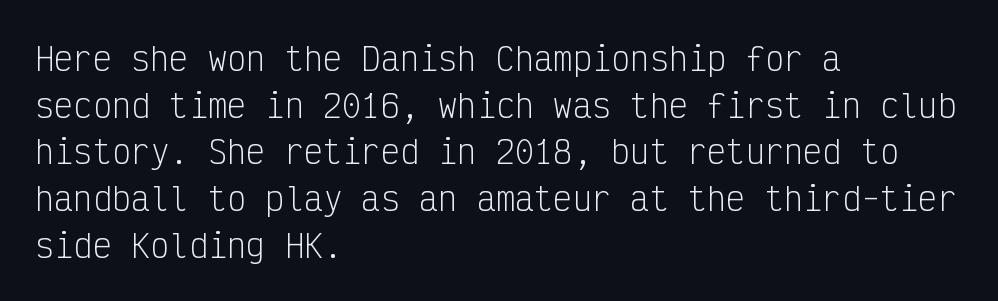
The image shows 32 px light, condensed sans-serif type, upright, monospaced; set left-aligned, normal line spacing (1.46x), normal letter spacing, not underlined; low stroke contrast and a medium x-height.
